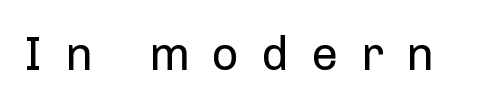
The image shows 47 px regular-weight sans-serif type, upright; set unusually wide letter spacing (+0.48 em), not underlined; low stroke contrast and a medium x-height.
